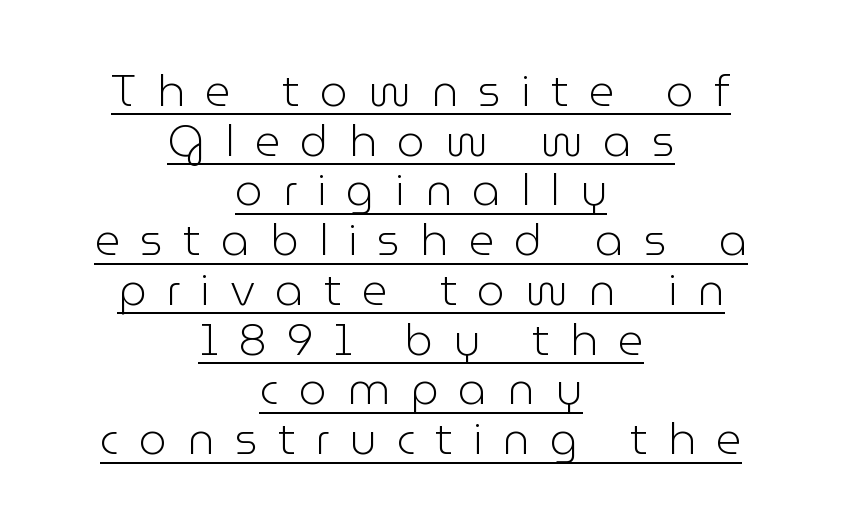
Q: Is the text bold? A: No.
Q: Is the text italic (slanted)? A: No, it is upright.
Q: Is the typeface a serif or a sans-serif typeface? A: Sans-serif.
Q: Is the text underlined? A: Yes.
Q: How is the paragraph aligned? A: Centered.
Q: Is the spacing between letters normal or unusually wide? A: Unusually wide.
Q: Is the spacing between lines tight, normal or loose? A: Tight.
Q: Width (condensed, normal, or wide)? A: Normal.
Q: Stroke contrast? A: Low.
Q: x-height? A: Medium.
Q: Monospaced? A: No.
